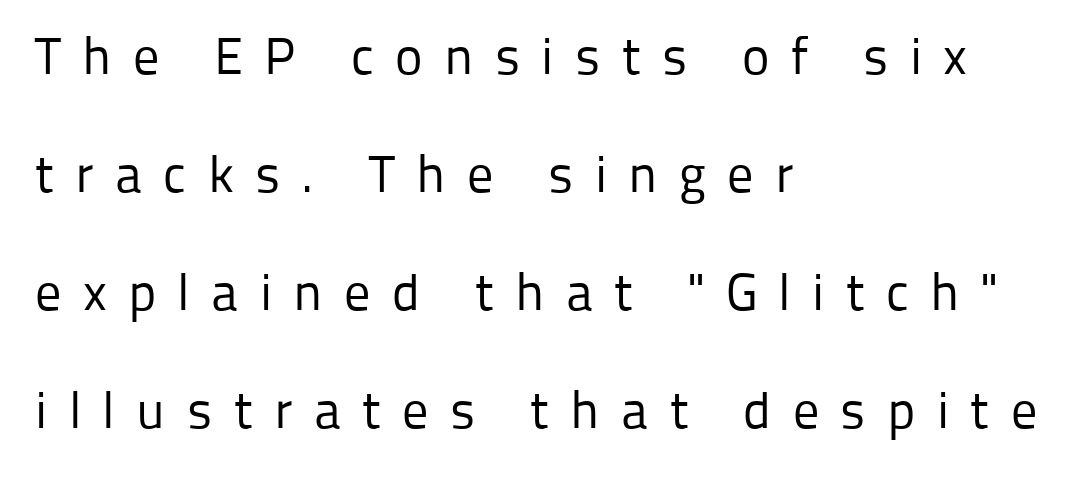
The image shows 52 px regular-weight sans-serif type, upright; set left-aligned, loose line spacing (2.27x), unusually wide letter spacing (+0.41 em), not underlined; low stroke contrast and a medium x-height.
